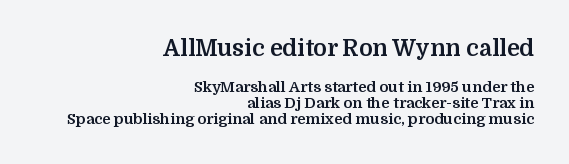
{"italic": "no", "bold": "yes", "underline": "no", "align": "right", "line_spacing": "tight", "line_spacing_ratio": 1.07, "letter_spacing": "normal", "letter_spacing_em": 0.0, "larger_block": "first", "size_ratio": 1.53, "glyph_px": 23}
